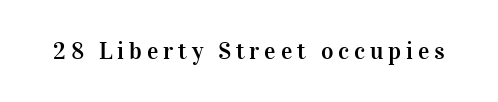
The image shows 24 px text type, upright; set unusually wide letter spacing (+0.2 em), not underlined.
